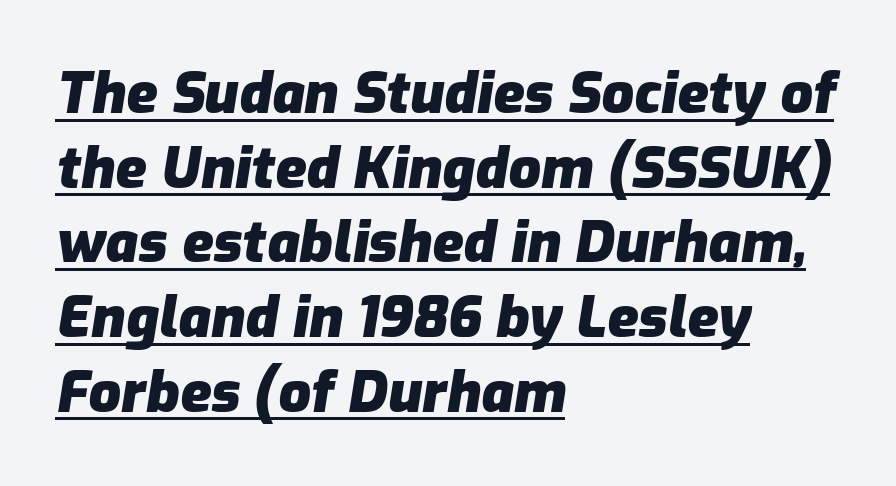
Rows of type keep a routine distance in the vertical direction. Teacher's note: observe the even left margin — that is flush-left alignment. The strokes are fattened all the way to bold. Honestly, the letter spacing is just normal — you wouldn't notice it. The rendering uses natural spacing where letterforms have individual widths.
